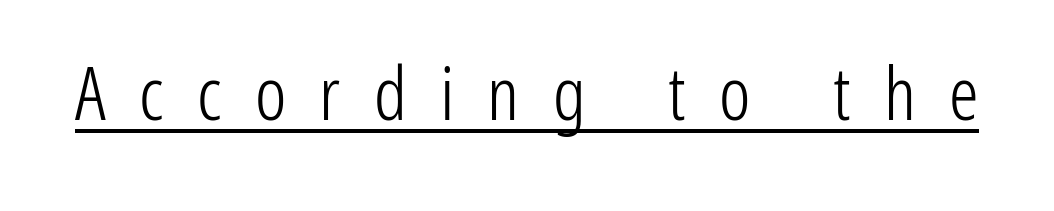
The image shows 74 px light, condensed sans-serif type, upright; set unusually wide letter spacing (+0.45 em), underlined; low stroke contrast and a medium x-height.
